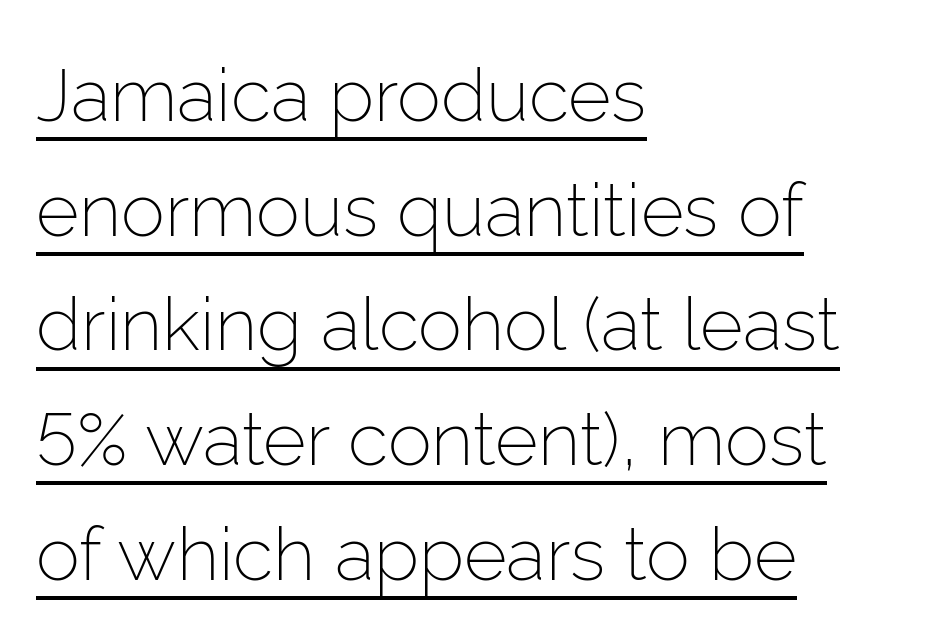
The image shows 74 px light sans-serif type, upright; set left-aligned, normal line spacing (1.55x), normal letter spacing, underlined; low stroke contrast and a medium x-height.
